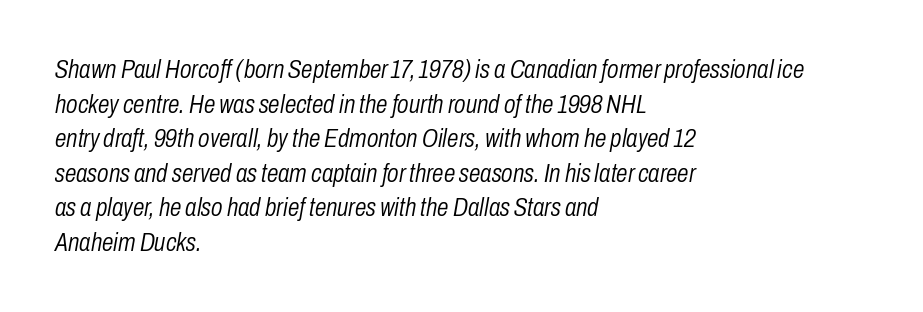
{"italic": "yes", "lean": "right", "slant_degrees": 10, "bold": "no", "underline": "no", "align": "left", "line_spacing": "normal", "line_spacing_ratio": 1.33, "letter_spacing": "normal", "letter_spacing_em": 0.0, "glyph_px": 26}
